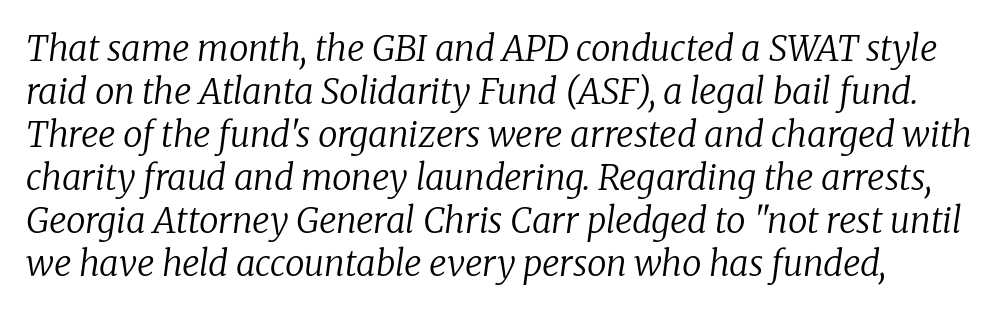
The weight tops out at a normal text grade. Compared with ordinary roman type, these characters are visibly tilted. Spacing verdict: proportional, widths tailored to each character. Each letter's strokes conclude with small projecting serifs. Look at the tracking — it's just the regular setting, nothing added. The specimen omits any rule beneath the text block's lines.
